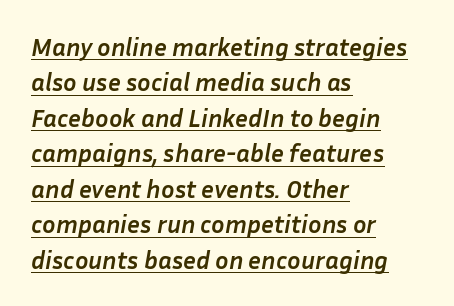
Q: Is the text bold? A: Yes.
Q: Is the text italic (slanted)? A: Yes, it leans right by about 10 degrees.
Q: Is the text underlined? A: Yes.
Q: How is the paragraph aligned? A: Left-aligned.
Q: Is the spacing between letters normal or unusually wide? A: Normal.
Q: Is the spacing between lines tight, normal or loose? A: Normal.
